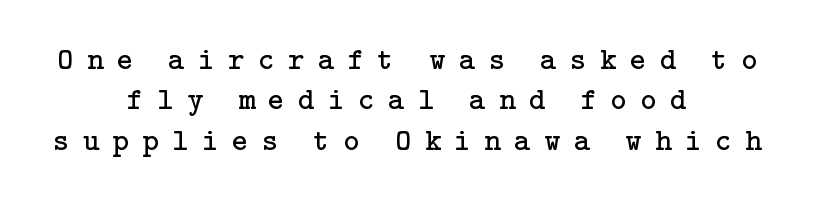
Q: Is the text bold? A: No.
Q: Is the text italic (slanted)? A: No, it is upright.
Q: Is the typeface a serif or a sans-serif typeface? A: Serif.
Q: Is the text underlined? A: No.
Q: How is the paragraph aligned? A: Centered.
Q: Is the spacing between letters normal or unusually wide? A: Unusually wide.
Q: Is the spacing between lines tight, normal or loose? A: Normal.
Q: Width (condensed, normal, or wide)? A: Normal.
Q: Stroke contrast? A: Low.
Q: x-height? A: Medium.
